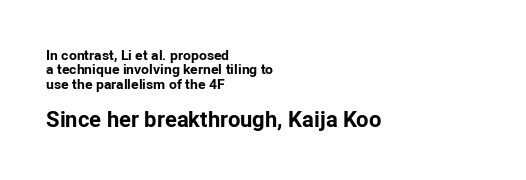
Q: Is the text bold? A: Yes.
Q: Is the text italic (slanted)? A: No, it is upright.
Q: Is the text underlined? A: No.
Q: How is the paragraph aligned? A: Left-aligned.
Q: Is the spacing between letters normal or unusually wide? A: Normal.
Q: Is the spacing between lines tight, normal or loose? A: Tight.
Q: Which block of text is set in a larger size, the first (top) or the second (bottom)? A: The second (bottom) one.
